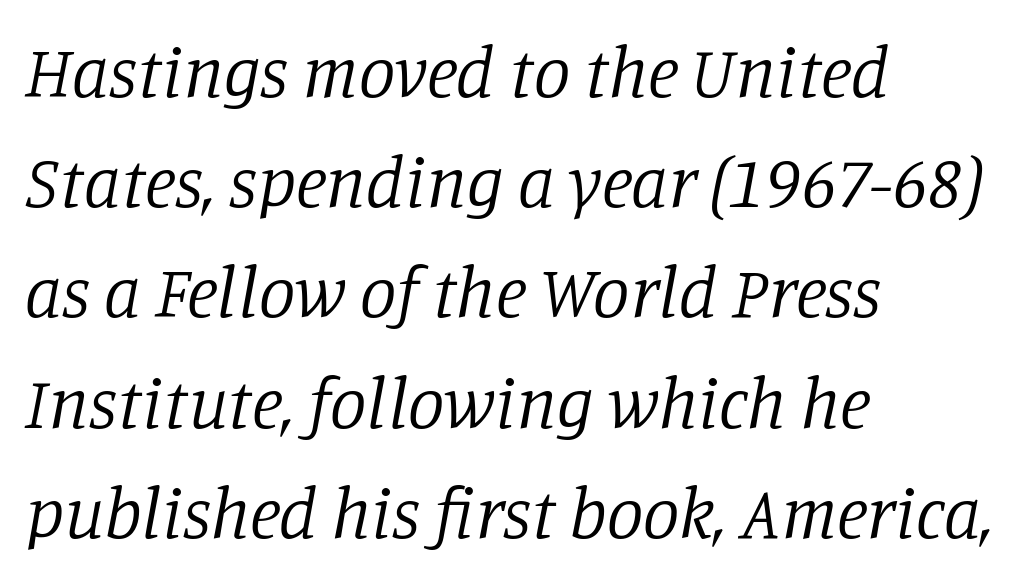
Q: Is the text bold? A: No.
Q: Is the text italic (slanted)? A: Yes, it leans right by about 11 degrees.
Q: Is the typeface a serif or a sans-serif typeface? A: Serif.
Q: Is the text underlined? A: No.
Q: How is the paragraph aligned? A: Left-aligned.
Q: Is the spacing between letters normal or unusually wide? A: Normal.
Q: Is the spacing between lines tight, normal or loose? A: Normal.
Q: Width (condensed, normal, or wide)? A: Normal.
Q: Stroke contrast? A: Low.
Q: x-height? A: Large.
Q: Monospaced? A: No.
